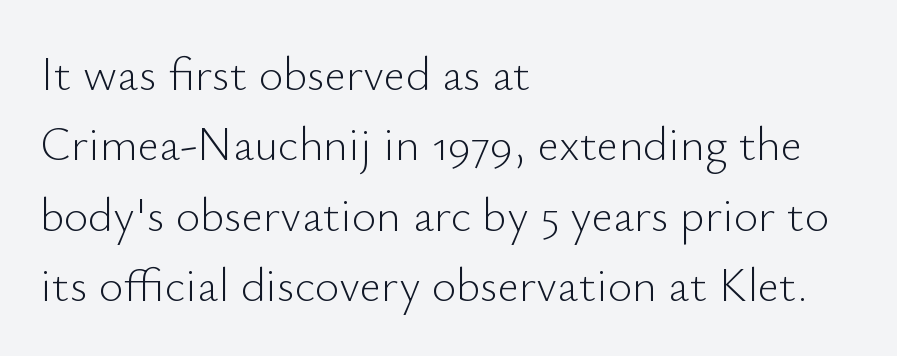
{"serif": "no", "italic": "no", "bold": "no", "weight": "light", "width": "normal", "stroke_contrast": "low", "x_height": "small", "monospaced": "no", "underline": "no", "align": "left", "line_spacing": "normal", "line_spacing_ratio": 1.5, "letter_spacing": "normal", "letter_spacing_em": 0.0, "glyph_px": 47}
